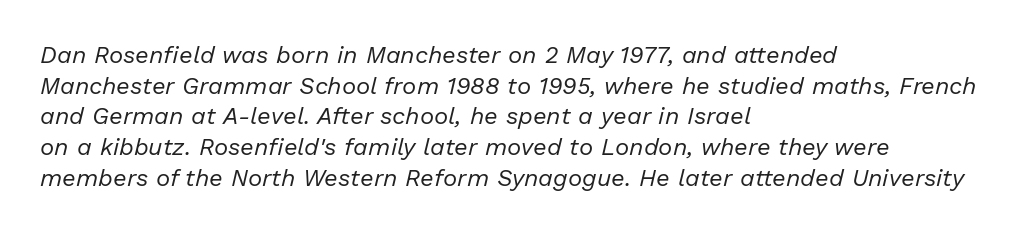
The image shows 24 px text type, italic (leaning right); set left-aligned, normal line spacing (1.28x), normal letter spacing, not underlined.
